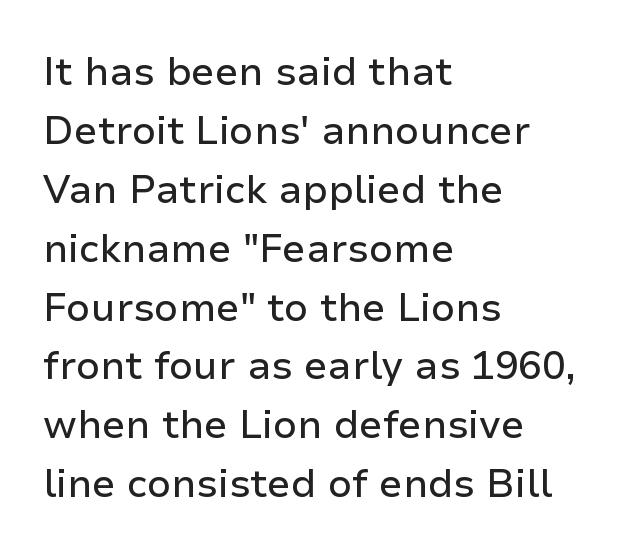
The image shows 39 px sans-serif type, upright; set left-aligned, normal line spacing (1.51x), normal letter spacing, not underlined; low stroke contrast and a medium x-height.
